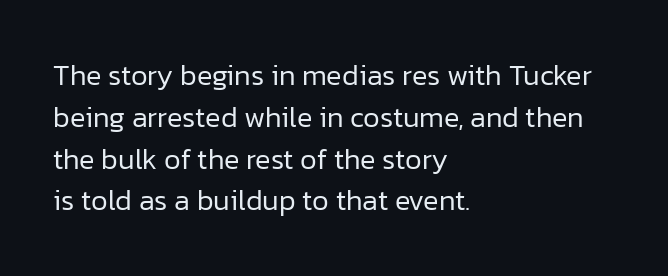
Q: Is the text bold? A: No.
Q: Is the text italic (slanted)? A: No, it is upright.
Q: Is the typeface a serif or a sans-serif typeface? A: Sans-serif.
Q: Is the text underlined? A: No.
Q: How is the paragraph aligned? A: Left-aligned.
Q: Is the spacing between letters normal or unusually wide? A: Normal.
Q: Is the spacing between lines tight, normal or loose? A: Normal.
Q: Width (condensed, normal, or wide)? A: Normal.
Q: Stroke contrast? A: Low.
Q: x-height? A: Medium.
Q: Monospaced? A: No.
